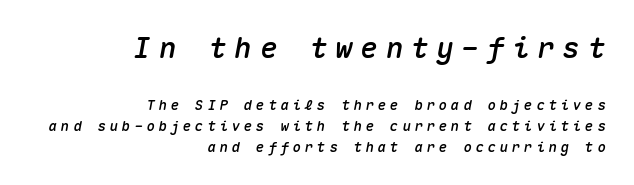
Q: Is the text italic (slanted)? A: Yes, it leans right by about 10 degrees.
Q: Is the text underlined? A: No.
Q: How is the paragraph aligned? A: Right-aligned.
Q: Is the spacing between letters normal or unusually wide? A: Unusually wide.
Q: Is the spacing between lines tight, normal or loose? A: Normal.
Q: Which block of text is set in a larger size, the first (top) or the second (bottom)? A: The first (top) one.
Q: Width (condensed, normal, or wide)? A: Normal.
Q: Stroke contrast? A: Medium.
Q: x-height? A: Medium.
Q: Monospaced? A: Yes.
